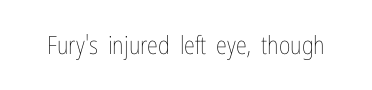
{"italic": "no", "bold": "no", "underline": "no", "letter_spacing": "normal", "letter_spacing_em": 0.0, "glyph_px": 25}
